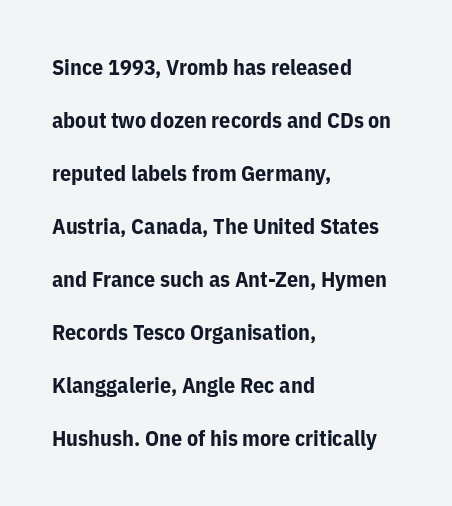
The letters stand upright; this is a roman face. A great deal of white space separates one row of letters from the next. Thick stems and heavy bowls — unmistakably bold. Glyph-to-glyph distance matches everyday printed text. Letters rest on an invisible, unmarked baseline. Horizontally, the lines are justified to the leading edge only.
